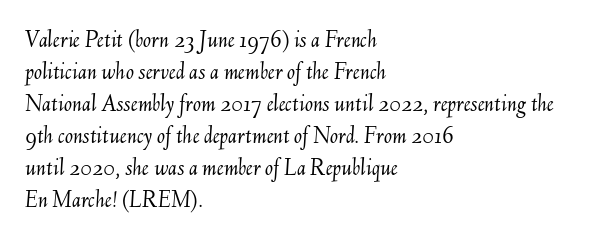
Is there much room between lines? A standard amount, neither cramped nor airy. This reads as an unemphasized weight, regular at the heaviest. Italic? Definitely — the glyphs are oblique. Descenders are the only things crossing below the line. The letterforms sit shoulder to shoulder at normal distance. Visually the block forms a straight wall on the left and a jagged coastline on the right.
